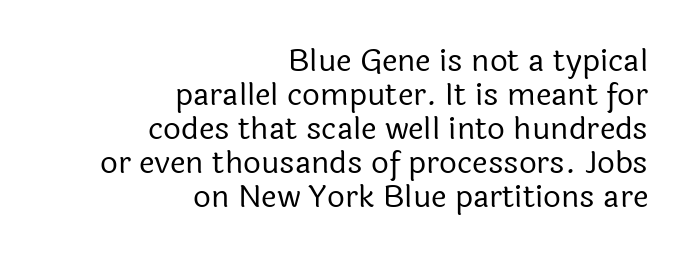
What kind of face is this? One without serifs — a sans. These lines keep a tight, regular rhythm from letter to letter. The rendering uses a small line-height, squeezing the rows. The type sits square on the baseline with zero lean.
